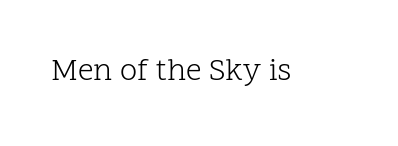
The image shows 31 px light serif type, upright; set normal letter spacing, not underlined; low stroke contrast and a medium x-height.
